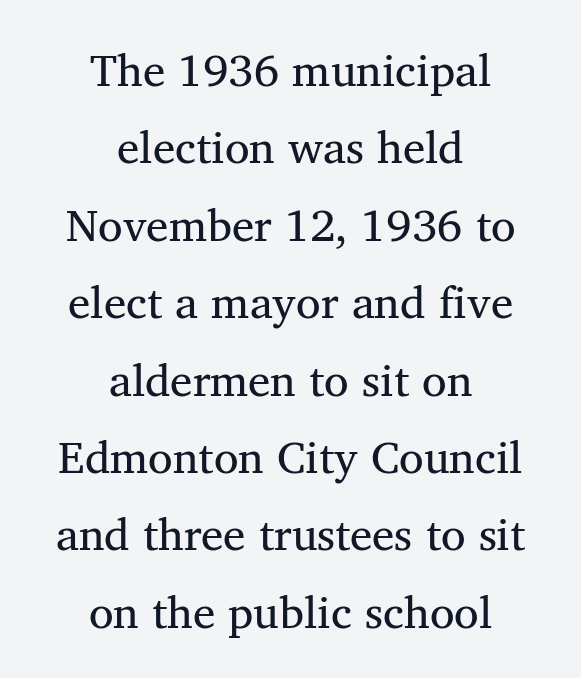
{"serif": "yes", "bold": "no", "weight": "regular", "width": "normal", "stroke_contrast": "medium", "x_height": "medium", "monospaced": "no", "underline": "no", "align": "center", "line_spacing_ratio": 1.72, "letter_spacing": "normal", "letter_spacing_em": 0.0, "glyph_px": 45}
